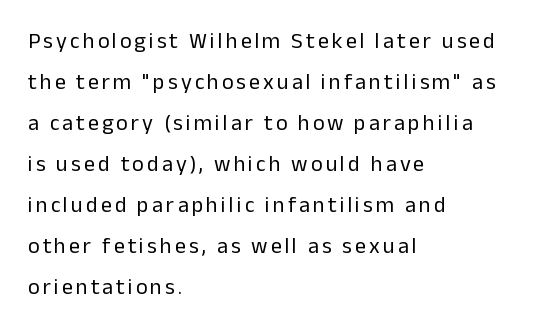
{"italic": "no", "bold": "no", "underline": "no", "align": "left", "line_spacing_ratio": 1.86, "glyph_px": 22}
